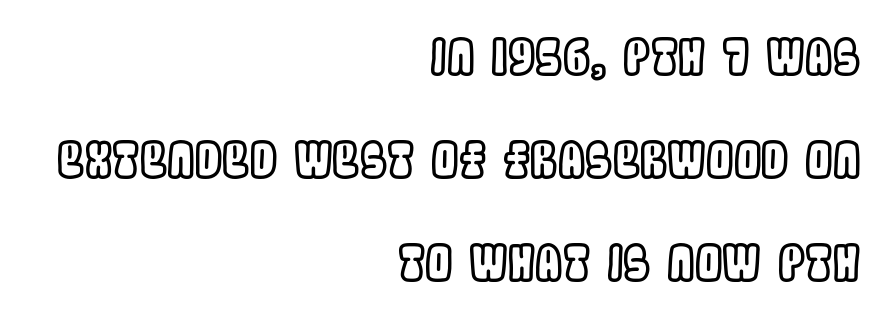
The image shows 49 px condensed type, upright; set right-aligned, loose line spacing (2.1x), normal letter spacing, not underlined; a large x-height.
